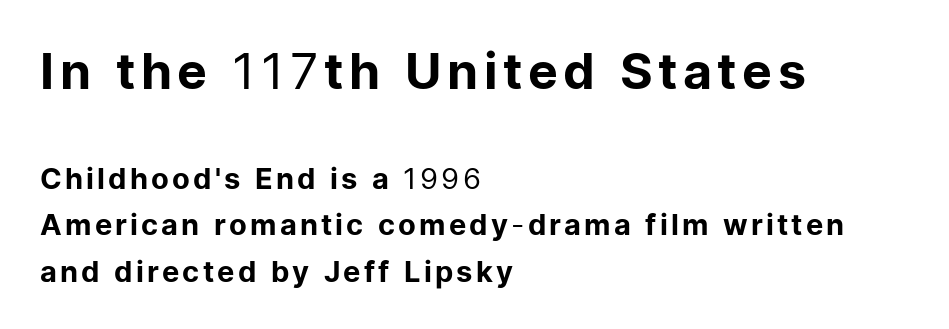
{"serif": "no", "italic": "no", "bold": "no", "weight": "regular", "width": "normal", "stroke_contrast": "low", "x_height": "medium", "monospaced": "no", "underline": "no", "align": "left", "line_spacing": "normal", "line_spacing_ratio": 1.6, "larger_block": "first", "size_ratio": 1.72, "glyph_px": 50}
